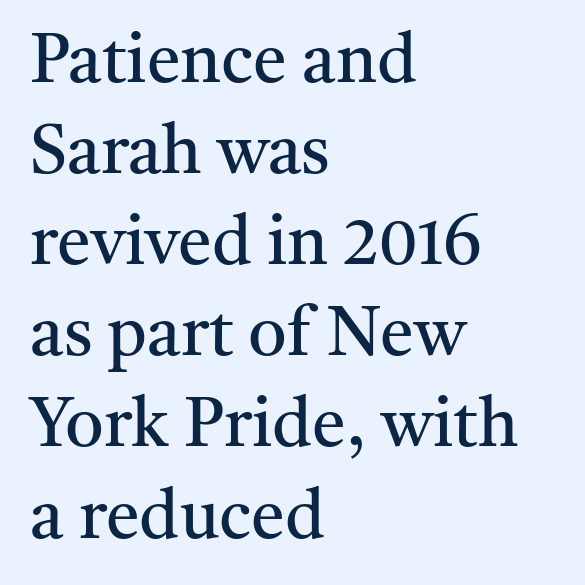
{"serif": "yes", "italic": "no", "bold": "no", "weight": "regular", "width": "normal", "stroke_contrast": "medium", "x_height": "medium", "monospaced": "no", "underline": "no", "align": "left", "line_spacing": "normal", "line_spacing_ratio": 1.34, "letter_spacing": "normal", "letter_spacing_em": 0.0, "glyph_px": 68}
